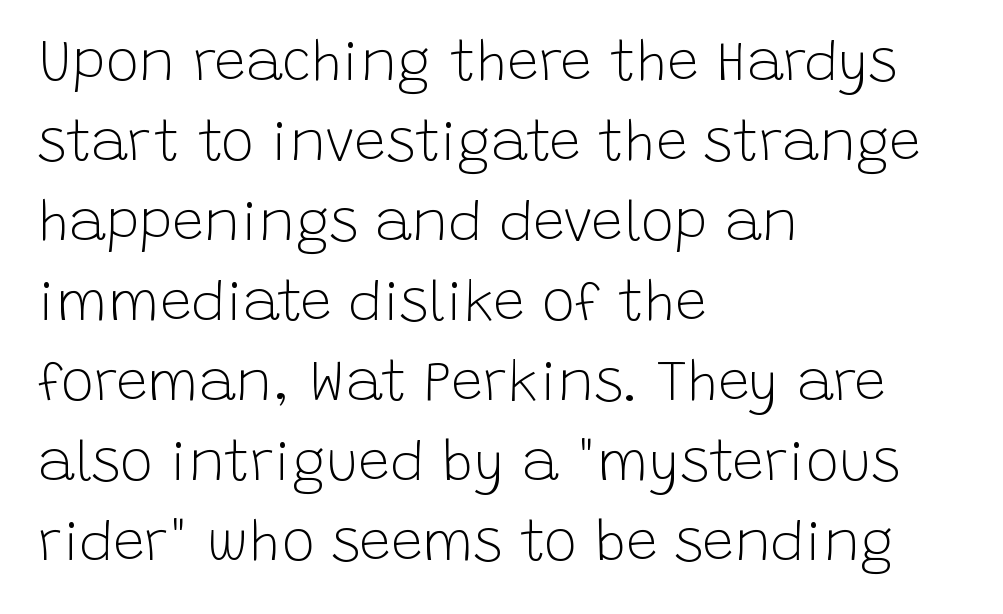
The image shows 56 px light sans-serif type, upright; set left-aligned, normal line spacing (1.43x), normal letter spacing, not underlined; low stroke contrast and a large x-height.
